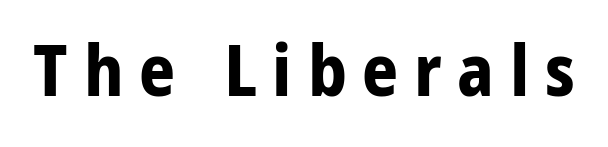
{"serif": "no", "italic": "no", "bold": "yes", "weight": "bold", "width": "condensed", "stroke_contrast": "low", "x_height": "large", "monospaced": "no", "underline": "no", "letter_spacing": "wide", "letter_spacing_em": 0.22, "glyph_px": 71}
